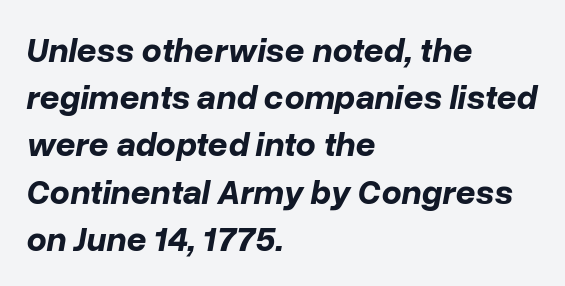
The image shows 35 px bold type, italic (leaning right); set left-aligned, normal line spacing (1.35x), normal letter spacing, not underlined; low stroke contrast and a medium x-height.
